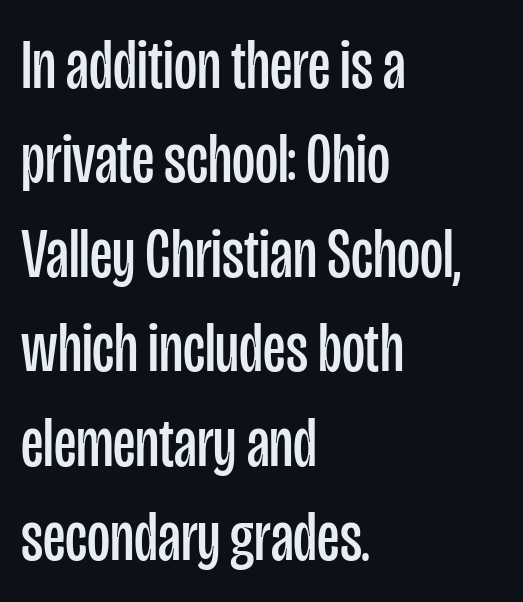
Q: Is the text bold? A: No.
Q: Is the text italic (slanted)? A: No, it is upright.
Q: Is the typeface a serif or a sans-serif typeface? A: Sans-serif.
Q: Is the text underlined? A: No.
Q: How is the paragraph aligned? A: Left-aligned.
Q: Is the spacing between letters normal or unusually wide? A: Normal.
Q: Is the spacing between lines tight, normal or loose? A: Normal.
Q: Width (condensed, normal, or wide)? A: Condensed.
Q: Stroke contrast? A: Low.
Q: x-height? A: Large.
Q: Monospaced? A: No.
